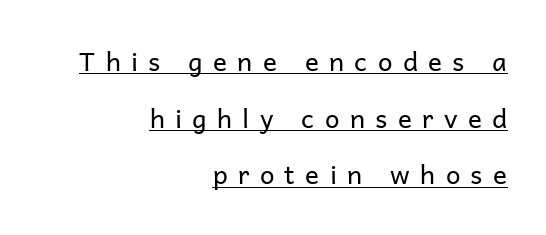
Q: Is the text bold? A: No.
Q: Is the text italic (slanted)? A: No, it is upright.
Q: Is the text underlined? A: Yes.
Q: How is the paragraph aligned? A: Right-aligned.
Q: Is the spacing between letters normal or unusually wide? A: Unusually wide.
Q: Is the spacing between lines tight, normal or loose? A: Loose.
